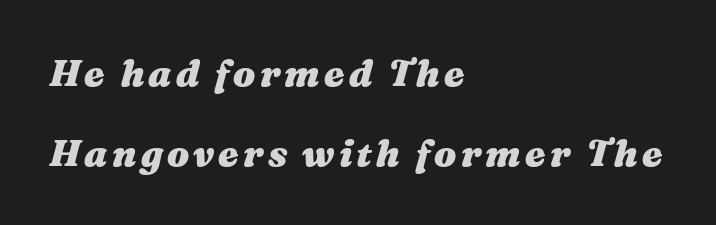
The image shows 37 px heavy, wide type, italic (leaning right); set left-aligned, loose line spacing (2.16x), not underlined; medium stroke contrast and a medium x-height.
